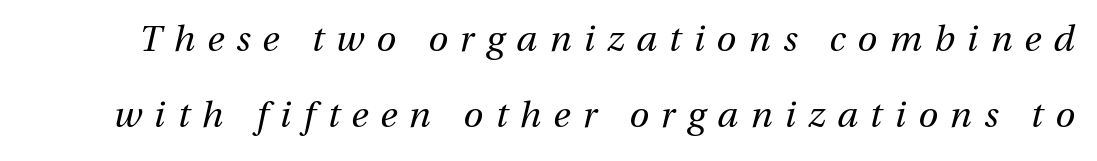
{"italic": "yes", "lean": "right", "slant_degrees": 13, "bold": "no", "weight": "regular", "width": "normal", "stroke_contrast": "medium", "x_height": "medium", "monospaced": "no", "underline": "no", "line_spacing": "loose", "line_spacing_ratio": 2.12, "letter_spacing": "wide", "letter_spacing_em": 0.34, "glyph_px": 36}
